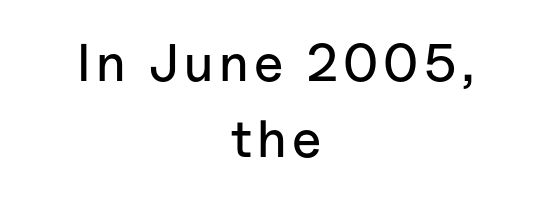
Q: Is the text italic (slanted)? A: No, it is upright.
Q: Is the typeface a serif or a sans-serif typeface? A: Sans-serif.
Q: Is the text underlined? A: No.
Q: How is the paragraph aligned? A: Centered.
Q: Is the spacing between lines tight, normal or loose? A: Normal.
Q: Width (condensed, normal, or wide)? A: Normal.
Q: Stroke contrast? A: Low.
Q: x-height? A: Medium.
Q: Monospaced? A: No.
